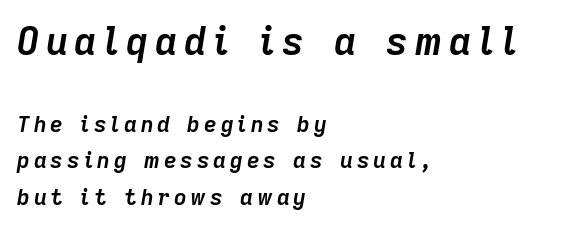
The image shows 38 px semibold type, italic (leaning right); set left-aligned, normal line spacing (1.65x), not underlined; the first (top) block is 1.73x larger; low stroke contrast and a medium x-height.
